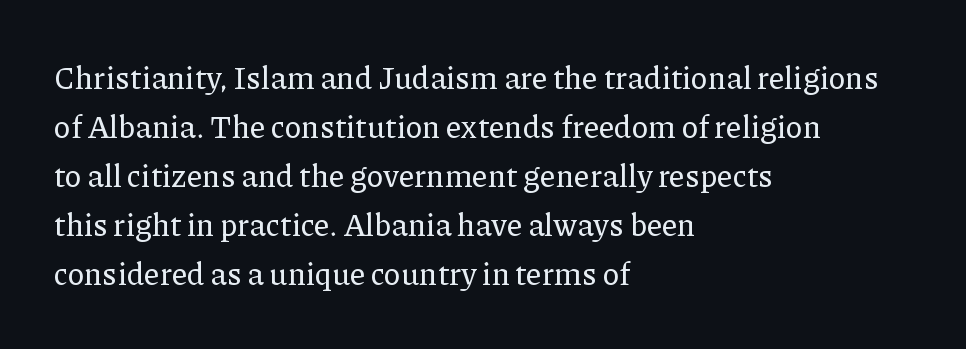
{"serif": "yes", "italic": "no", "width": "normal", "stroke_contrast": "low", "x_height": "medium", "monospaced": "no", "underline": "no", "align": "left", "line_spacing": "normal", "line_spacing_ratio": 1.58, "letter_spacing": "normal", "letter_spacing_em": 0.0, "glyph_px": 31}
